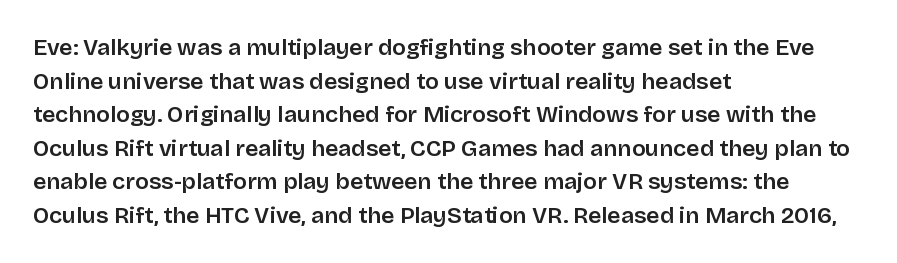
{"italic": "no", "underline": "no", "align": "left", "line_spacing": "normal", "line_spacing_ratio": 1.46, "letter_spacing": "normal", "letter_spacing_em": 0.0, "glyph_px": 23}
